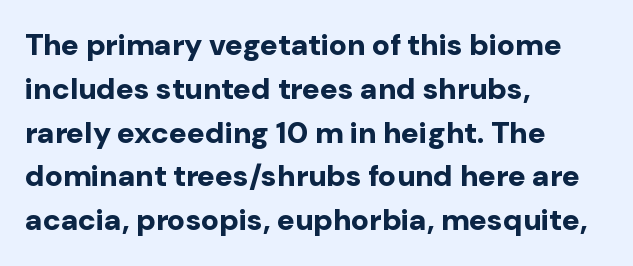
Baseline-to-baseline distance is the conventional proportion of letter height. Unlike italic type, these characters show no tilt at all. Just letters on the line, the space beneath them empty. Think of a printed novel: that variable character pitch is what you see here.
